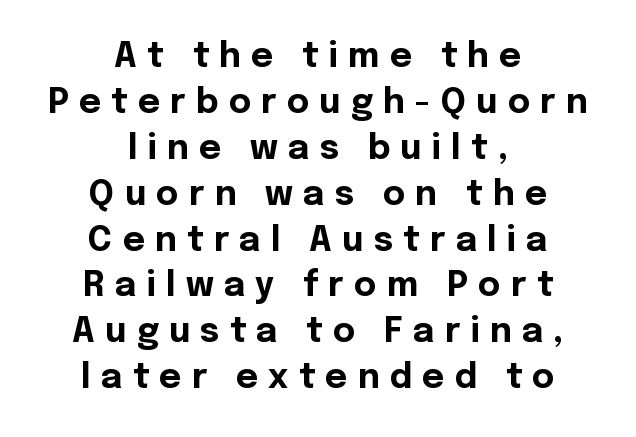
{"serif": "no", "italic": "no", "bold": "yes", "weight": "bold", "width": "normal", "x_height": "medium", "monospaced": "no", "underline": "no", "align": "center", "line_spacing": "normal", "line_spacing_ratio": 1.35, "letter_spacing": "wide", "letter_spacing_em": 0.3, "glyph_px": 34}
